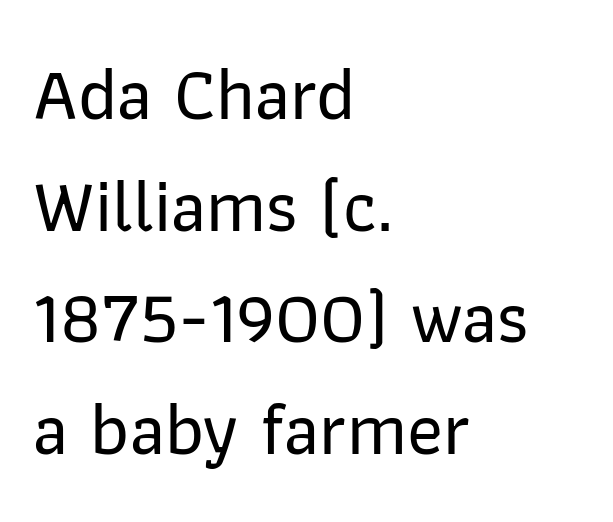
{"serif": "no", "italic": "no", "width": "normal", "stroke_contrast": "low", "x_height": "medium", "monospaced": "no", "underline": "no", "align": "left", "line_spacing": "normal", "line_spacing_ratio": 1.51, "letter_spacing": "normal", "letter_spacing_em": 0.0, "glyph_px": 74}
